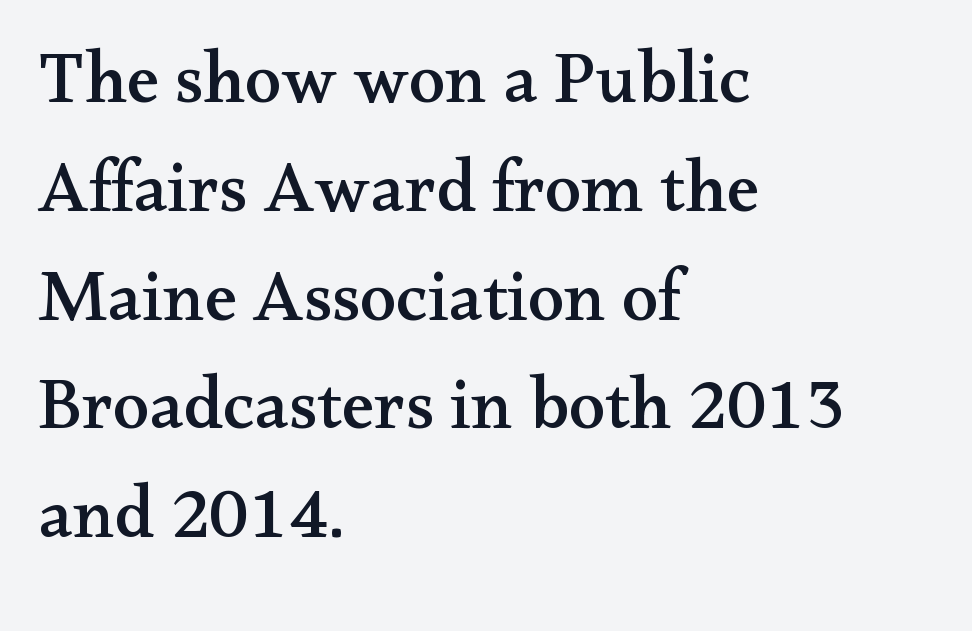
Q: Is the text italic (slanted)? A: No, it is upright.
Q: Is the typeface a serif or a sans-serif typeface? A: Serif.
Q: Is the text underlined? A: No.
Q: How is the paragraph aligned? A: Left-aligned.
Q: Is the spacing between letters normal or unusually wide? A: Normal.
Q: Is the spacing between lines tight, normal or loose? A: Normal.
Q: Width (condensed, normal, or wide)? A: Wide.
Q: Stroke contrast? A: Medium.
Q: x-height? A: Small.
Q: Monospaced? A: No.
